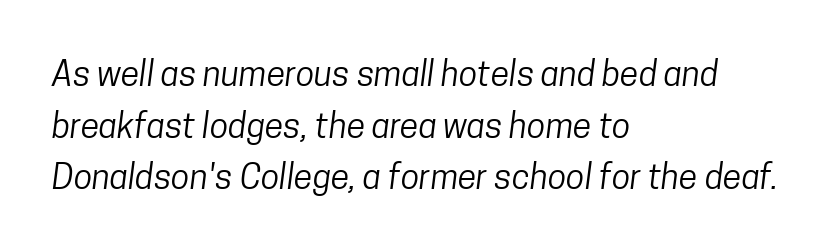
Summary of vertical rhythm: regular, with standard interline spacing. The setting favours the left margin, as ordinary paragraphs usually do. Looks like regular typesetting: each glyph gets only the width it needs. The gaps between neighbouring characters are ordinary and unremarkable. Stroke terminals: plain, sans-serif. Honestly, there is no underline to notice here at all.
